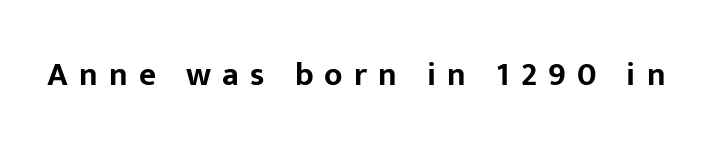
The face used here is proportionally spaced, like ordinary book or web type. The words here are not underlined. Thick stems and heavy bowls — unmistakably bold. The face used here is rendered with a markedly widened letterfit. The rendering shows plain stroke endings on the letterforms — a sans-serif design. Notice how the stems are strictly vertical — no italics here.
